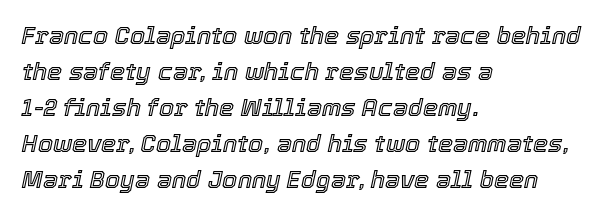
Compared with typical body copy, the letter spacing here is the same. The space directly below the letters is spotless. Casual observation: everything's shoved over to the left. Compared with typical paragraphs, the rows here are spaced about the same. Italic? Definitely — the glyphs are oblique.
